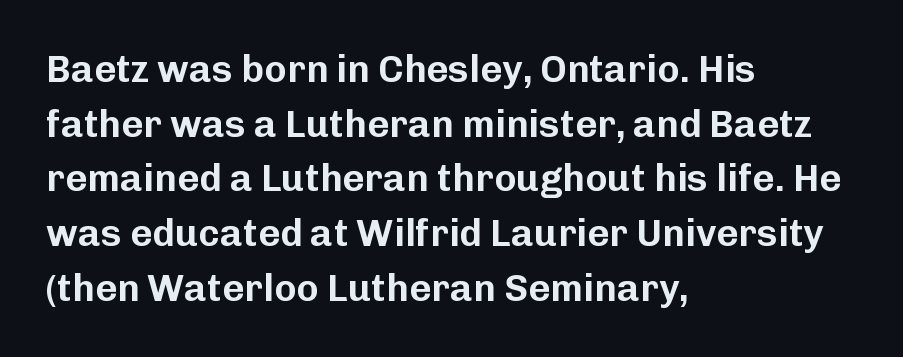
{"serif": "no", "italic": "no", "width": "normal", "stroke_contrast": "low", "x_height": "medium", "monospaced": "no", "underline": "no", "align": "left", "line_spacing": "normal", "line_spacing_ratio": 1.44, "letter_spacing": "normal", "letter_spacing_em": 0.0, "glyph_px": 38}
